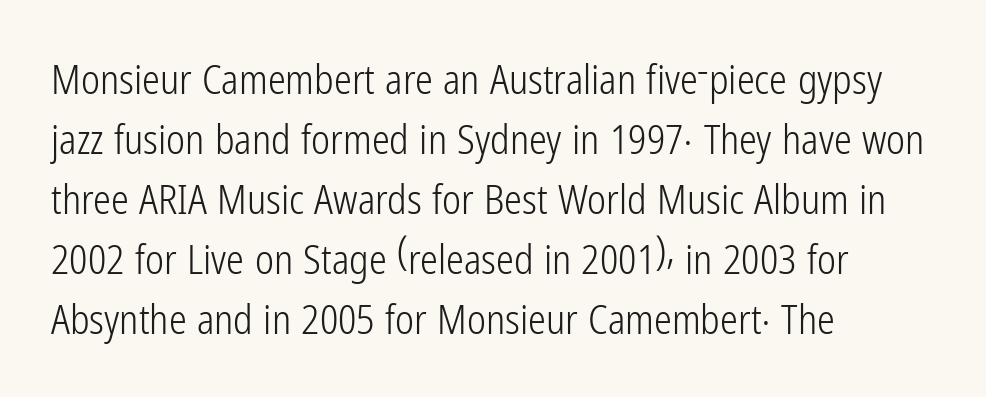
The rendering uses natural spacing where letterforms have individual widths. Designer's note — italics off, roman on. Every row of glyphs begins at an identical x-position on the left. Rule under the text: the space is simply empty. The strokes carry an ordinary text weight at most.
